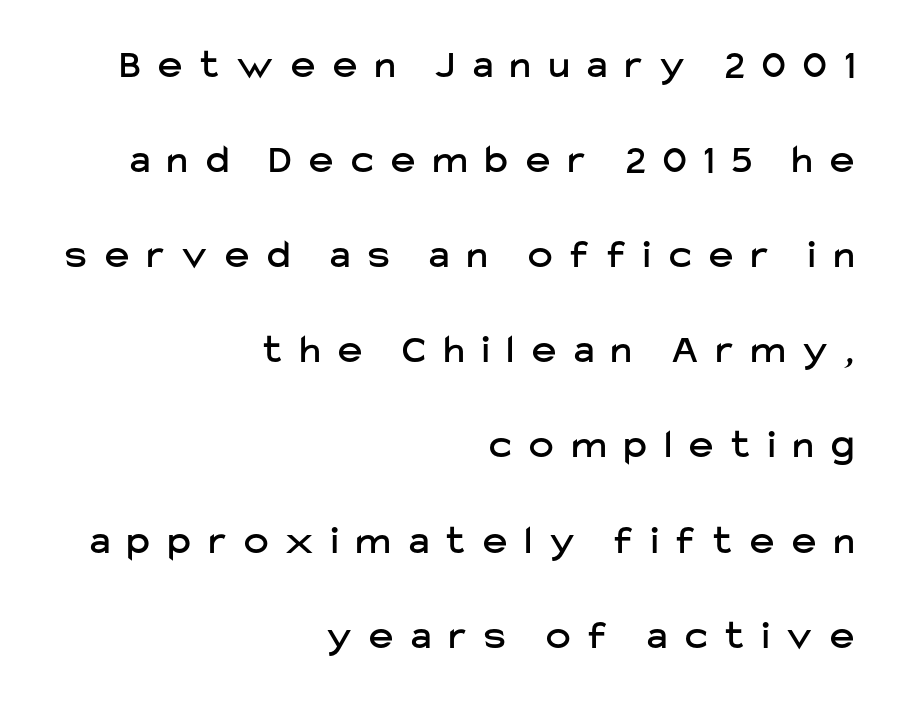
You could fit nearly another row in the gap between these rows. It's the straight-up-and-down kind of type. Descender tails drop into unmarked territory. Each line ends at the same right margin while the left side varies.
